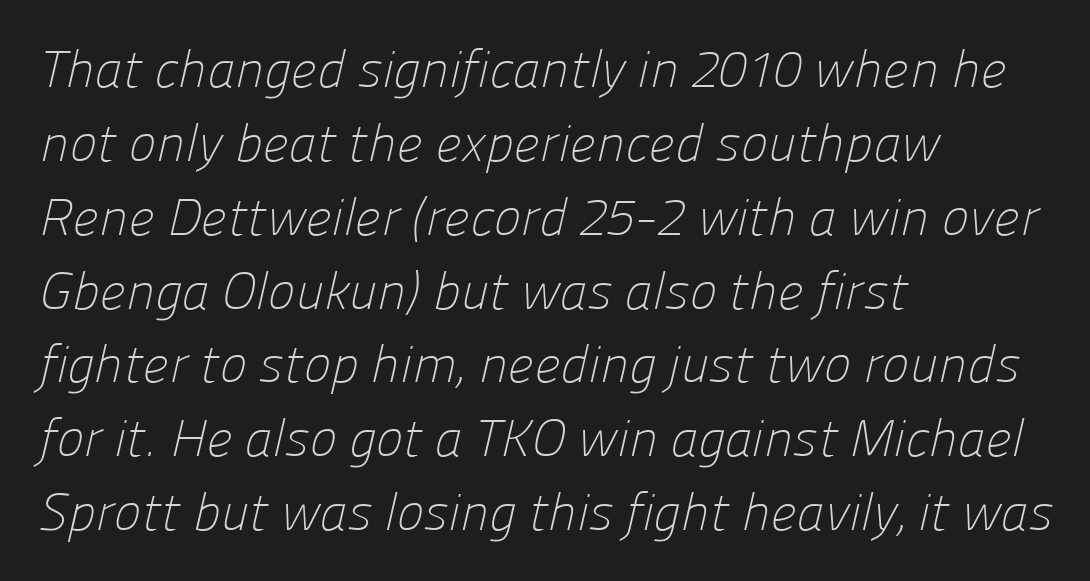
Q: Is the text bold? A: No.
Q: Is the typeface a serif or a sans-serif typeface? A: Sans-serif.
Q: Is the text underlined? A: No.
Q: How is the paragraph aligned? A: Left-aligned.
Q: Is the spacing between letters normal or unusually wide? A: Normal.
Q: Is the spacing between lines tight, normal or loose? A: Normal.
Q: Width (condensed, normal, or wide)? A: Normal.
Q: Stroke contrast? A: Low.
Q: x-height? A: Medium.
Q: Monospaced? A: No.
